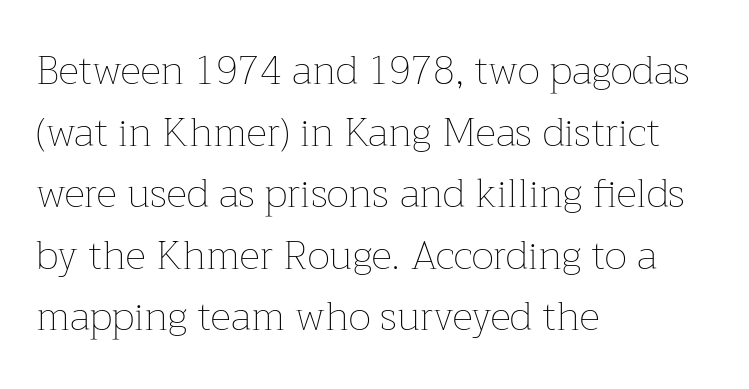
The image shows 40 px thin type, upright; set left-aligned, normal line spacing (1.54x), normal letter spacing, not underlined; low stroke contrast and a medium x-height.
